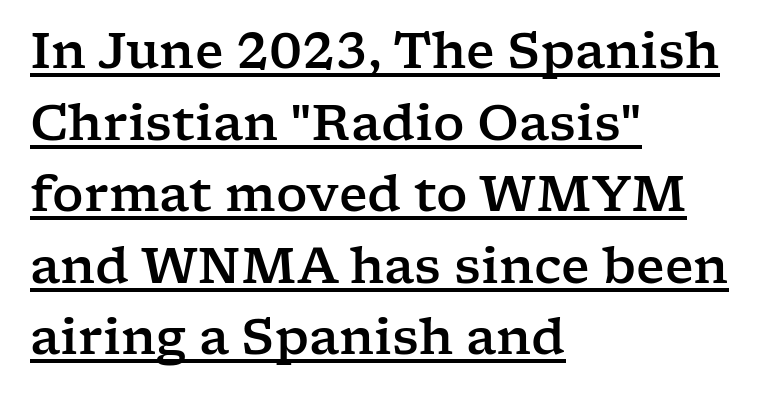
Q: Is the text italic (slanted)? A: No, it is upright.
Q: Is the typeface a serif or a sans-serif typeface? A: Serif.
Q: Is the text underlined? A: Yes.
Q: How is the paragraph aligned? A: Left-aligned.
Q: Is the spacing between letters normal or unusually wide? A: Normal.
Q: Is the spacing between lines tight, normal or loose? A: Normal.
Q: Width (condensed, normal, or wide)? A: Wide.
Q: Stroke contrast? A: Low.
Q: x-height? A: Medium.
Q: Monospaced? A: No.
